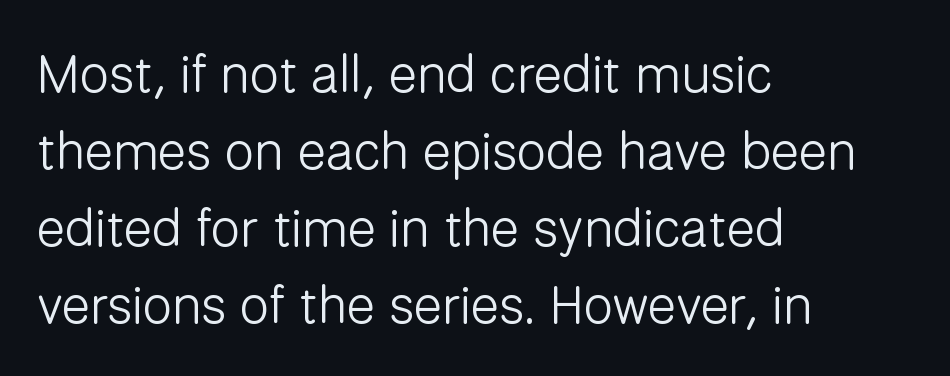
Line spacing here is normal. This sample has the flowing, uneven cadence of proportional lettering. Unlike a traditional serif, this face leaves its strokes unadorned. Stems here are at most as thick as an everyday book face. The area under the type is left untouched.
